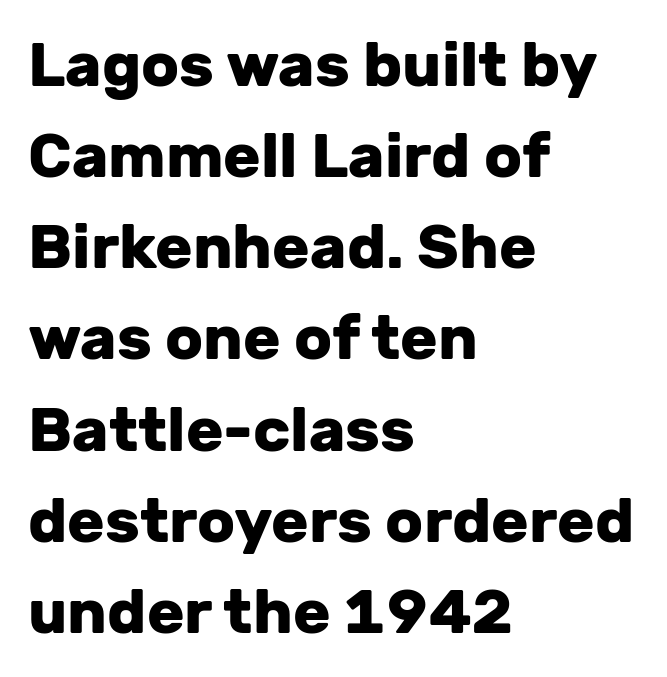
You'd pick this weight for a headline — it's a proper bold. Here the glyphs are tracked normally, forming tight word shapes. The paragraph has a hard left edge and a soft right edge. The typography opts for an upright posture over an oblique one. The rendering shows plain stroke endings on the letterforms — a sans-serif design. Clear beneath every line of the passage.
